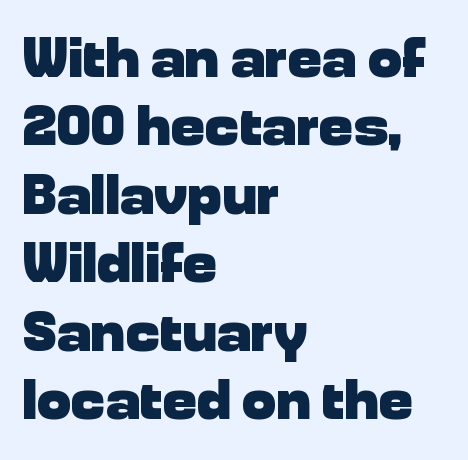
The image shows 57 px heavy sans-serif type, upright; set left-aligned, line spacing 1.2x, normal letter spacing, not underlined; low stroke contrast and a medium x-height.
